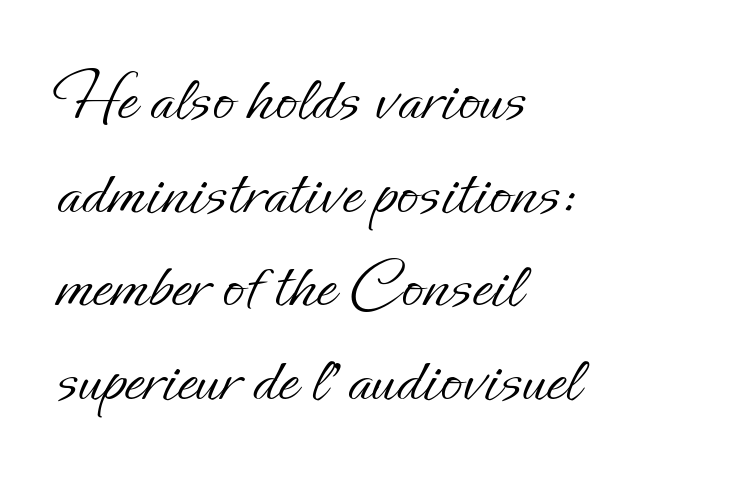
The image shows 71 px light type; set left-aligned, normal line spacing (1.32x), normal letter spacing, not underlined; low stroke contrast and a small x-height.
